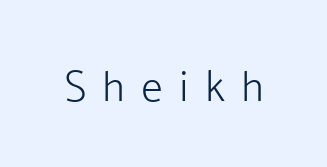
{"serif": "no", "italic": "no", "bold": "no", "weight": "light", "width": "normal", "stroke_contrast": "low", "x_height": "medium", "monospaced": "no", "underline": "no", "letter_spacing": "wide", "letter_spacing_em": 0.37, "glyph_px": 43}
